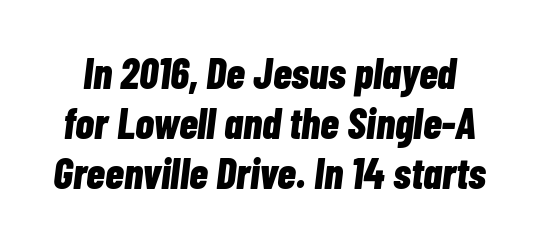
{"italic": "yes", "lean": "right", "slant_degrees": 7, "bold": "yes", "weight": "bold", "width": "condensed", "stroke_contrast": "low", "x_height": "medium", "monospaced": "no", "underline": "no", "line_spacing_ratio": 1.16, "letter_spacing": "normal", "letter_spacing_em": 0.0, "glyph_px": 43}
